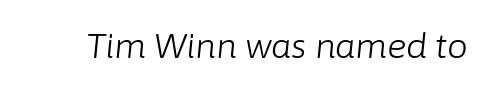
Bare-footed words on every line. Look at the tracking — it's just the regular setting, nothing added. Slanted lettering throughout. Nothing heavy about these letters — not bold at all. You could not count columns in this text — the font is proportionally spaced.
